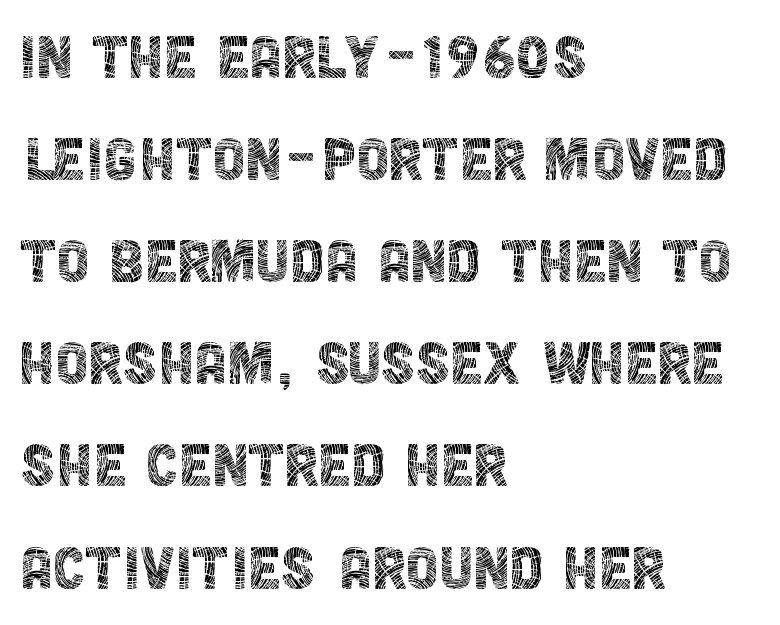
Beneath every word, the page is bare. Short note: letters normally spaced. Proportional: the letters do not fall into vertical columns. Vertical stems look standard width or narrower in stroke. A typesetter would mark this as roman, not italic.
